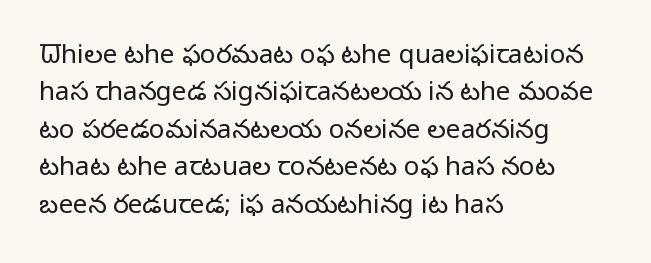
Q: Is the text bold? A: No.
Q: Is the text italic (slanted)? A: No, it is upright.
Q: Is the text underlined? A: No.
Q: How is the paragraph aligned? A: Left-aligned.
Q: Is the spacing between letters normal or unusually wide? A: Normal.
Q: Is the spacing between lines tight, normal or loose? A: Normal.
